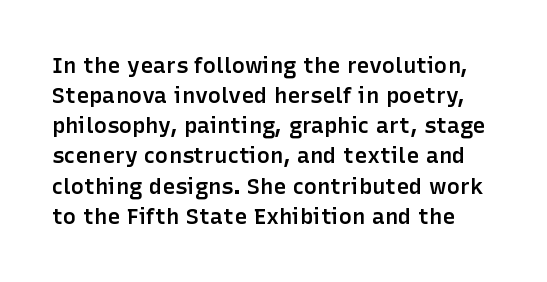
The image shows 22 px text type, upright; set normal line spacing (1.37x), normal letter spacing, not underlined.
